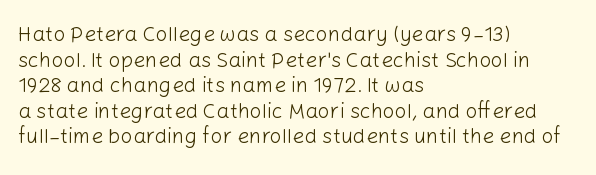
The image shows 21 px text type, upright; set left-aligned, line spacing 1.22x, normal letter spacing, not underlined.
